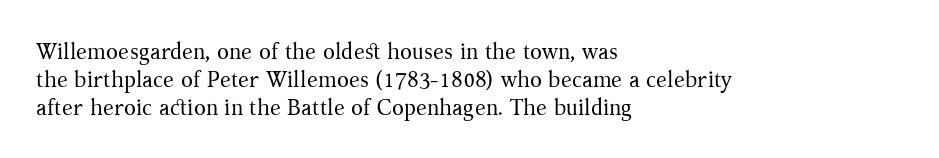
Q: Is the text bold? A: No.
Q: Is the text italic (slanted)? A: No, it is upright.
Q: Is the text underlined? A: No.
Q: How is the paragraph aligned? A: Left-aligned.
Q: Is the spacing between letters normal or unusually wide? A: Normal.
Q: Is the spacing between lines tight, normal or loose? A: Normal.
